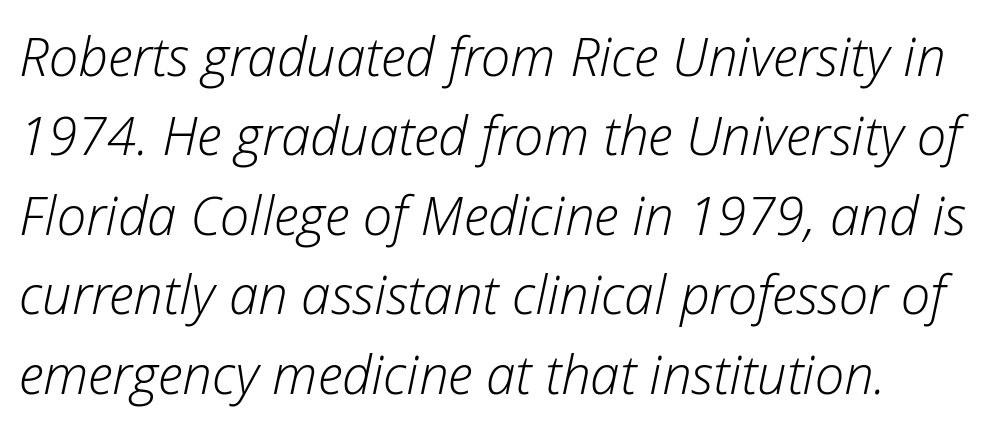
{"italic": "yes", "lean": "right", "slant_degrees": 12, "bold": "no", "weight": "light", "width": "normal", "stroke_contrast": "low", "x_height": "medium", "monospaced": "no", "underline": "no", "line_spacing": "normal", "line_spacing_ratio": 1.5, "letter_spacing": "normal", "letter_spacing_em": 0.0, "glyph_px": 53}
